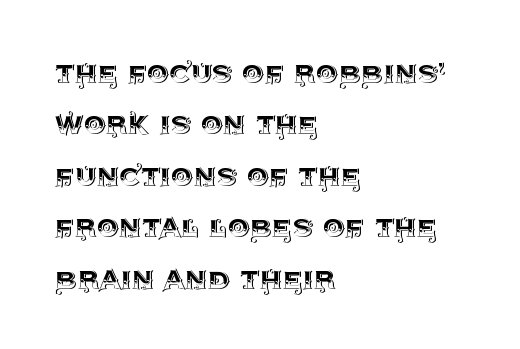
The paragraph shown leans on its left margin. The rendering uses a moderate line-height, typical for paragraphs. Italic? Not at all — the glyphs are vertical. Characters follow at the spacing the type designer built in.
